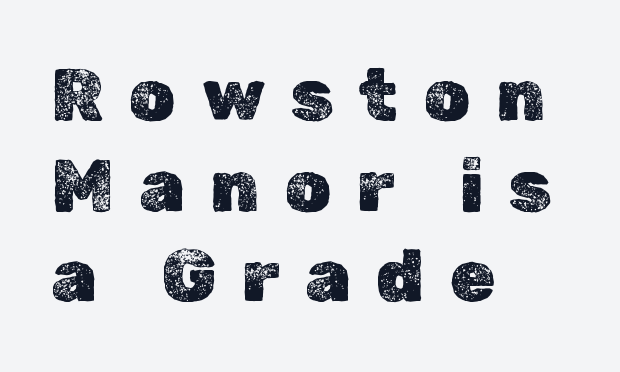
Q: Is the text italic (slanted)? A: No, it is upright.
Q: Is the text underlined? A: No.
Q: How is the paragraph aligned? A: Left-aligned.
Q: Is the spacing between letters normal or unusually wide? A: Unusually wide.
Q: Width (condensed, normal, or wide)? A: Normal.
Q: x-height? A: Medium.
Q: Monospaced? A: No.
